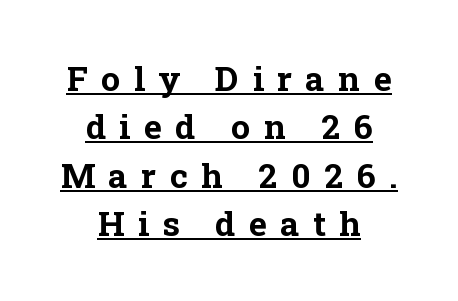
The image shows 34 px bold serif type, upright; set centered, normal line spacing (1.42x), unusually wide letter spacing (+0.4 em), underlined; low stroke contrast and a medium x-height.
